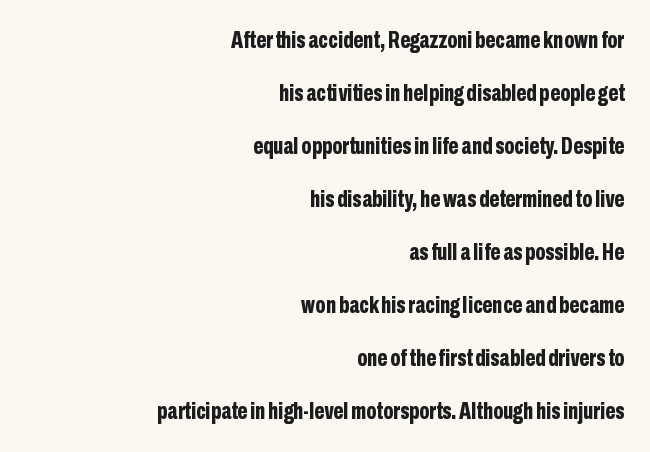
Notice how thick the strokes are: this is what a full bold looks like. This sample uses an upright cut, with every glyph sitting square on the baseline. Widely set lines give the paragraph a tall, airy silhouette. Spacing between characters is what you'd get straight out of the box. Layout note: lines flush right.
